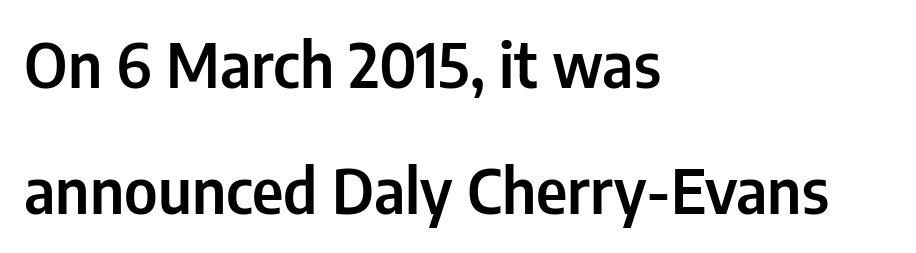
{"serif": "no", "italic": "no", "width": "condensed", "stroke_contrast": "low", "x_height": "medium", "monospaced": "no", "underline": "no", "align": "left", "line_spacing": "loose", "line_spacing_ratio": 2.04, "letter_spacing": "normal", "letter_spacing_em": 0.0, "glyph_px": 62}
